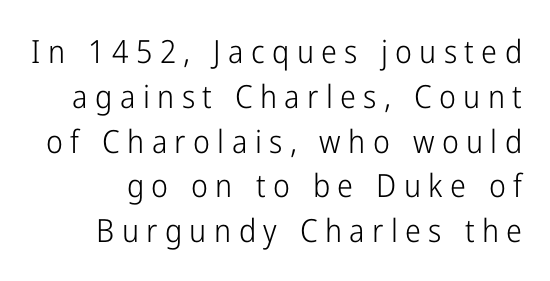
{"serif": "no", "italic": "no", "bold": "no", "weight": "light", "width": "condensed", "stroke_contrast": "low", "x_height": "medium", "monospaced": "no", "underline": "no", "line_spacing": "normal", "line_spacing_ratio": 1.4, "letter_spacing": "wide", "letter_spacing_em": 0.23, "glyph_px": 32}
